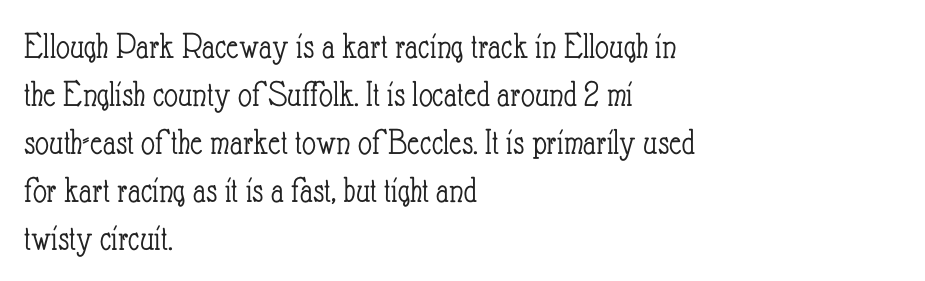
The image shows 38 px light, condensed type, upright; set left-aligned, normal line spacing (1.26x), normal letter spacing, not underlined; low stroke contrast and a small x-height.
